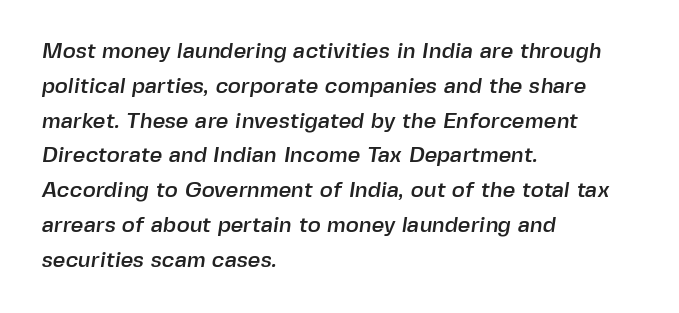
Q: Is the text underlined? A: No.
Q: How is the paragraph aligned? A: Left-aligned.
Q: Is the spacing between letters normal or unusually wide? A: Normal.
Q: Is the spacing between lines tight, normal or loose? A: Normal.
